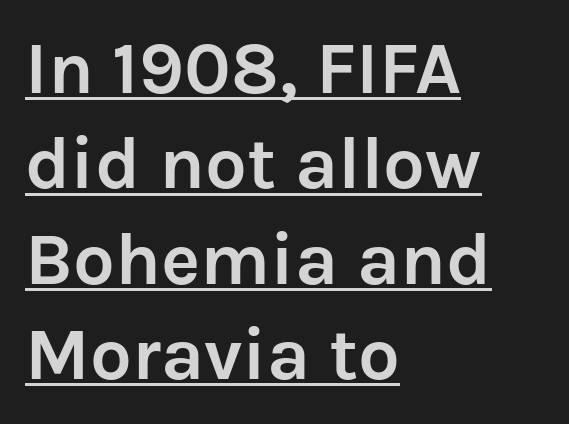
The image shows 74 px semibold sans-serif type, upright; set left-aligned, normal line spacing (1.29x), normal letter spacing, underlined; low stroke contrast and a medium x-height.
